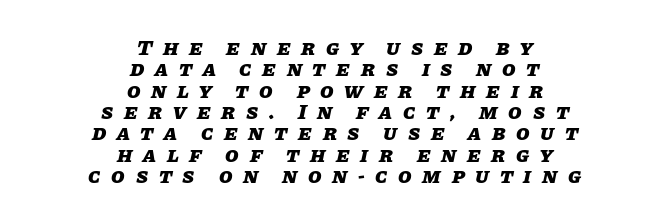
Q: Is the text bold? A: Yes.
Q: Is the text italic (slanted)? A: Yes, it leans right by about 11 degrees.
Q: Is the text underlined? A: No.
Q: How is the paragraph aligned? A: Centered.
Q: Is the spacing between letters normal or unusually wide? A: Unusually wide.
Q: Is the spacing between lines tight, normal or loose? A: Tight.
